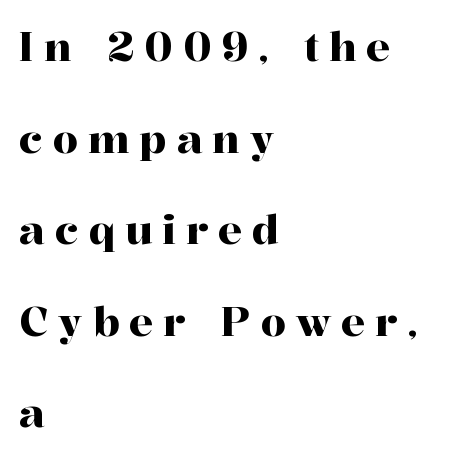
Widely set lines give the paragraph a tall, airy silhouette. Substantial extra tracking has been applied to these lines. The letters stand upright; this is a roman face. A serif font was chosen for this passage.
